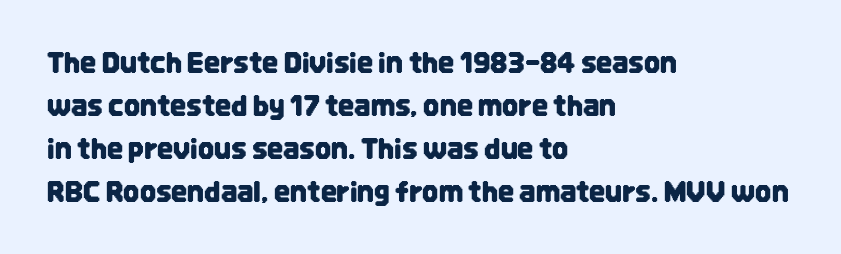
The designer left line spacing at the default. Think of a printed novel: that variable character pitch is what you see here. Tracking value appears to be zero — textbook default spacing. This is sans-serif lettering, the kind often seen on screens and signage. Typeset ragged right — the left edge is the straight one. The font's upright variant was chosen for this text.
